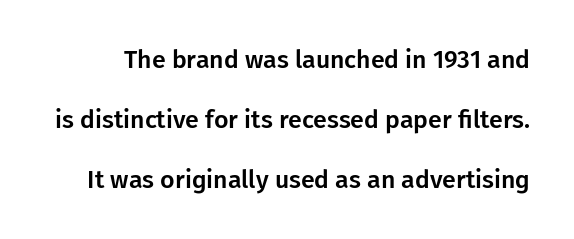
Q: Is the text italic (slanted)? A: No, it is upright.
Q: Is the text underlined? A: No.
Q: Is the spacing between letters normal or unusually wide? A: Normal.
Q: Is the spacing between lines tight, normal or loose? A: Loose.
